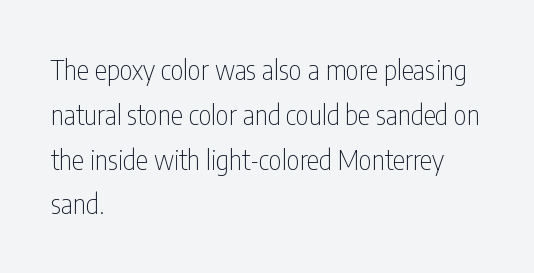
Nobody touched the tracking dial on this one. You can tell it's not italic because the verticals are truly vertical. Regular leading. The specimen omits any rule beneath the text block's lines. Here the designer chose a conventional face with non-uniform glyph widths. No heavy texture on the line: the type isn't bold.
